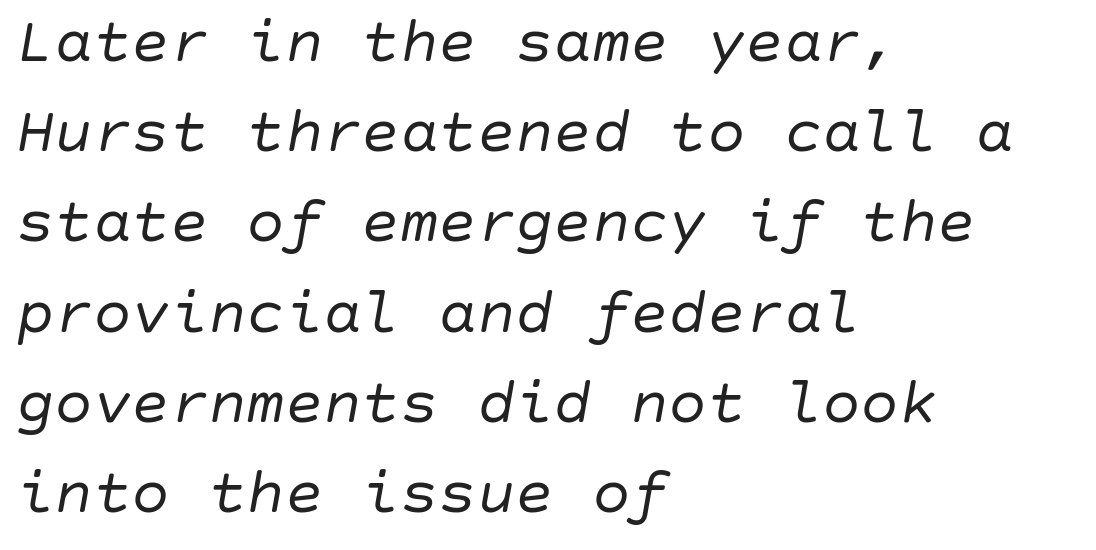
The image shows 64 px regular-weight type, italic (leaning right); set left-aligned, normal line spacing (1.41x), normal letter spacing, not underlined; low stroke contrast and a large x-height.
